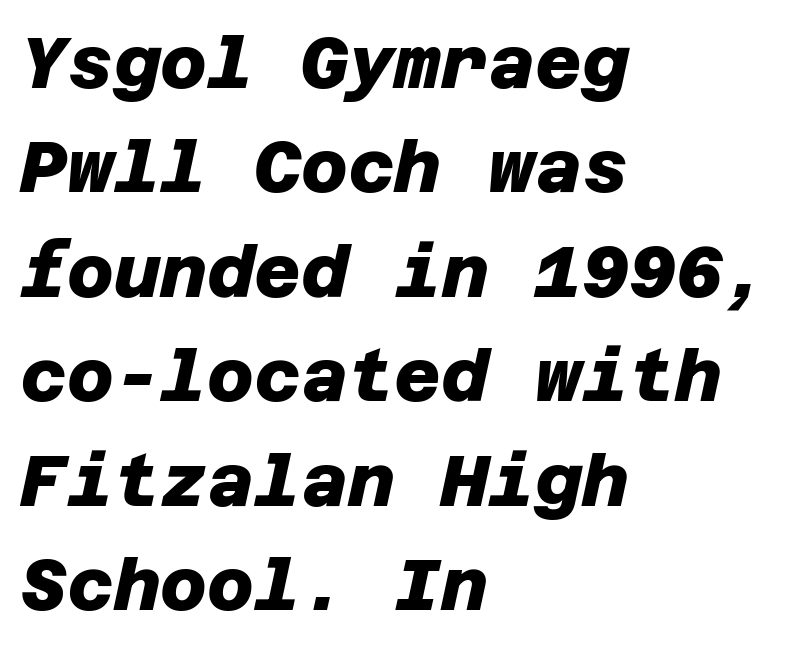
The image shows 72 px heavy sans-serif type; set left-aligned, normal line spacing (1.45x), normal letter spacing, not underlined; low stroke contrast and a large x-height.
